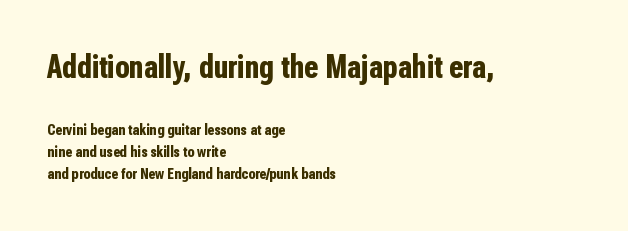
{"serif": "no", "italic": "no", "bold": "yes", "weight": "bold", "width": "condensed", "stroke_contrast": "low", "x_height": "medium", "monospaced": "no", "underline": "no", "align": "left", "line_spacing": "normal", "line_spacing_ratio": 1.4, "letter_spacing": "normal", "letter_spacing_em": 0.0, "larger_block": "first", "size_ratio": 2.06, "glyph_px": 33}
